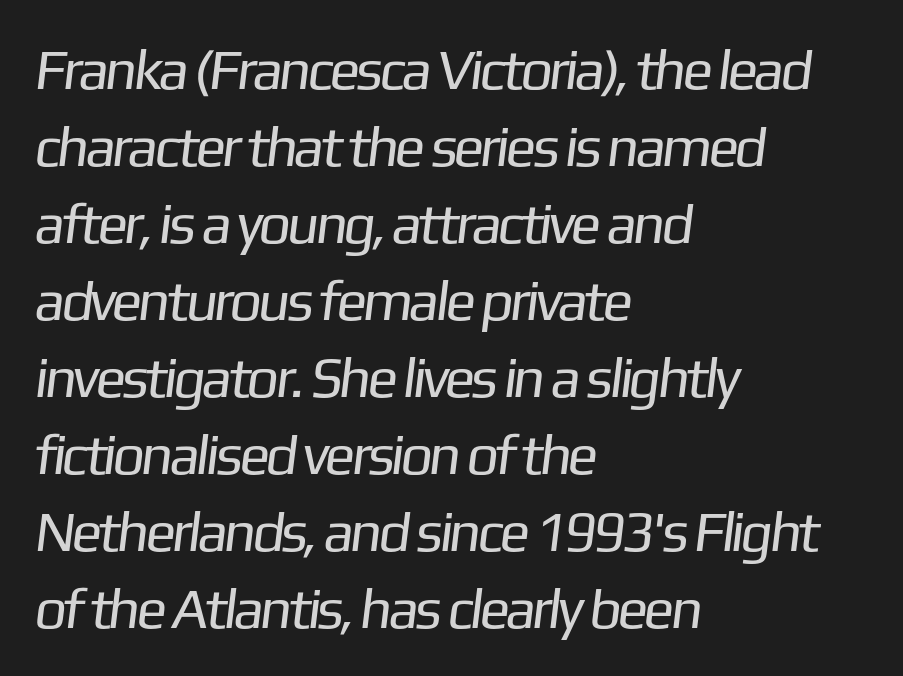
Q: Is the text bold? A: No.
Q: Is the typeface a serif or a sans-serif typeface? A: Sans-serif.
Q: Is the text underlined? A: No.
Q: How is the paragraph aligned? A: Left-aligned.
Q: Is the spacing between letters normal or unusually wide? A: Normal.
Q: Is the spacing between lines tight, normal or loose? A: Normal.
Q: Width (condensed, normal, or wide)? A: Normal.
Q: Stroke contrast? A: Low.
Q: x-height? A: Medium.
Q: Monospaced? A: No.
